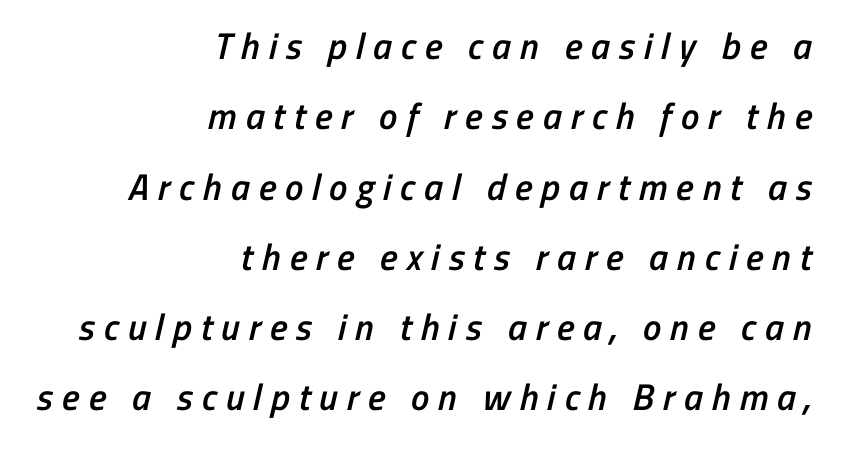
{"serif": "no", "bold": "semi", "weight": "semibold", "width": "condensed", "stroke_contrast": "low", "x_height": "medium", "monospaced": "no", "underline": "no", "align": "right", "line_spacing": "loose", "line_spacing_ratio": 1.9, "letter_spacing": "wide", "letter_spacing_em": 0.24, "glyph_px": 37}
